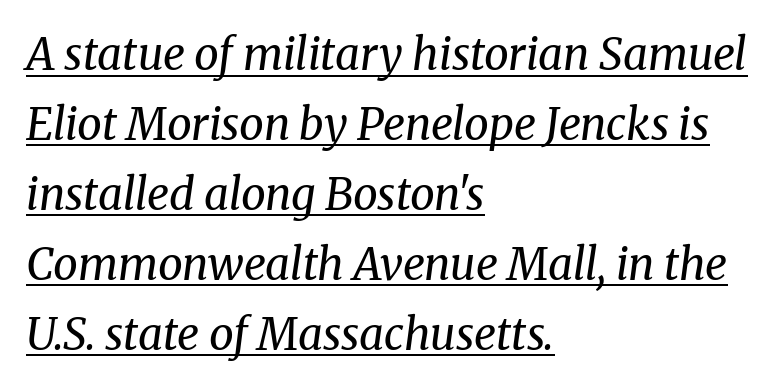
The image shows 44 px regular-weight serif type, italic (leaning right); set left-aligned, normal line spacing (1.59x), normal letter spacing, underlined; medium stroke contrast and a medium x-height.
